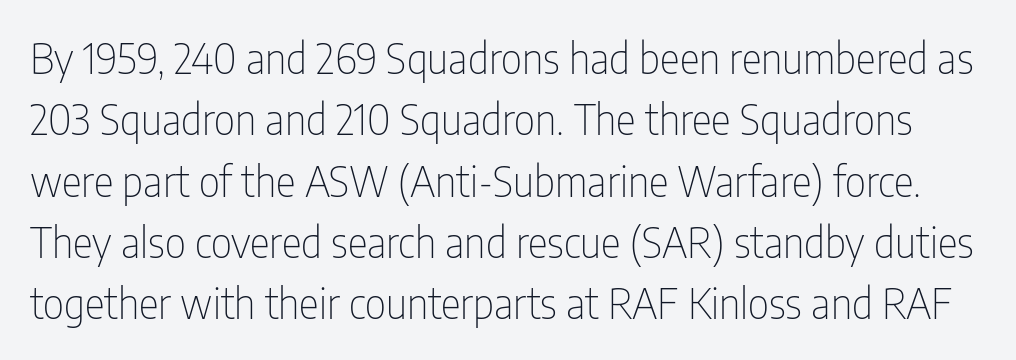
Q: Is the text bold? A: No.
Q: Is the text italic (slanted)? A: No, it is upright.
Q: Is the typeface a serif or a sans-serif typeface? A: Sans-serif.
Q: Is the text underlined? A: No.
Q: Is the spacing between letters normal or unusually wide? A: Normal.
Q: Is the spacing between lines tight, normal or loose? A: Normal.
Q: Width (condensed, normal, or wide)? A: Condensed.
Q: Stroke contrast? A: Low.
Q: x-height? A: Medium.
Q: Monospaced? A: No.
